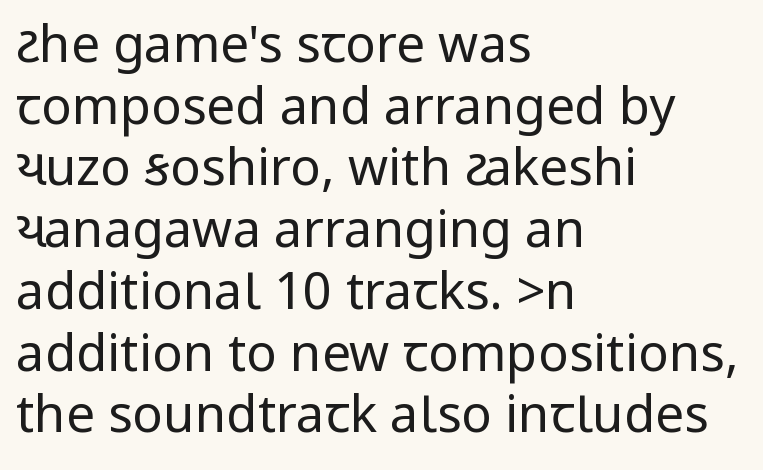
{"serif": "no", "italic": "no", "bold": "no", "weight": "regular", "width": "condensed", "stroke_contrast": "low", "underline": "no", "align": "left", "line_spacing_ratio": 1.21, "letter_spacing": "normal", "letter_spacing_em": 0.0, "glyph_px": 51}
